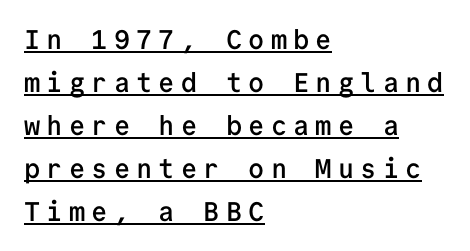
{"italic": "no", "bold": "semi", "underline": "yes", "align": "left", "line_spacing": "normal", "line_spacing_ratio": 1.59, "letter_spacing": "wide", "letter_spacing_em": 0.23, "glyph_px": 27}
